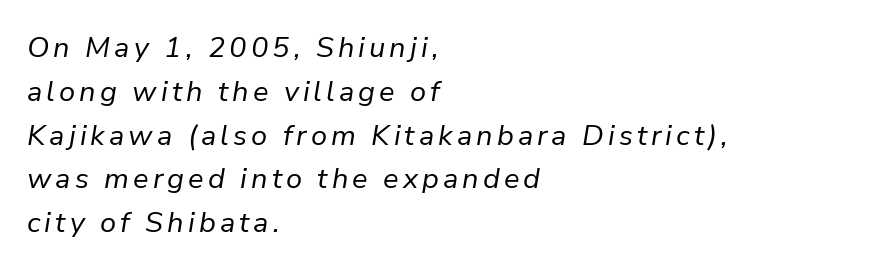
Caption: face not bold, strokes unweighted. The compositor pushed each line to the left boundary. Compared with ordinary roman type, these characters are visibly tilted. Spacing verdict: proportional, widths tailored to each character.
